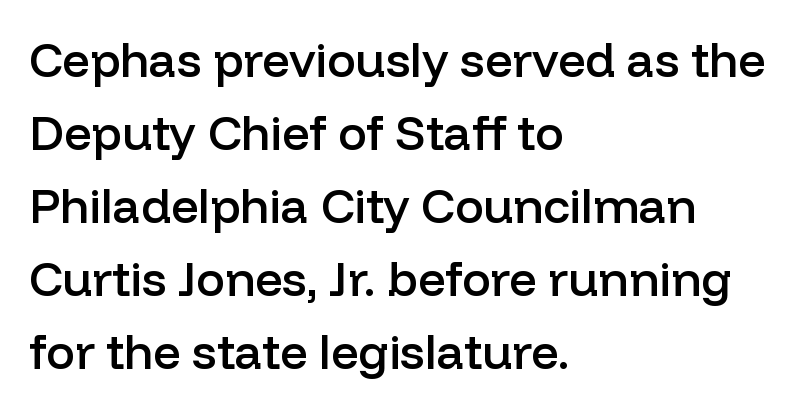
Q: Is the text bold? A: Semi-bold.
Q: Is the text italic (slanted)? A: No, it is upright.
Q: Is the typeface a serif or a sans-serif typeface? A: Sans-serif.
Q: Is the text underlined? A: No.
Q: How is the paragraph aligned? A: Left-aligned.
Q: Is the spacing between letters normal or unusually wide? A: Normal.
Q: Is the spacing between lines tight, normal or loose? A: Normal.
Q: Width (condensed, normal, or wide)? A: Normal.
Q: Stroke contrast? A: Low.
Q: x-height? A: Medium.
Q: Monospaced? A: No.
